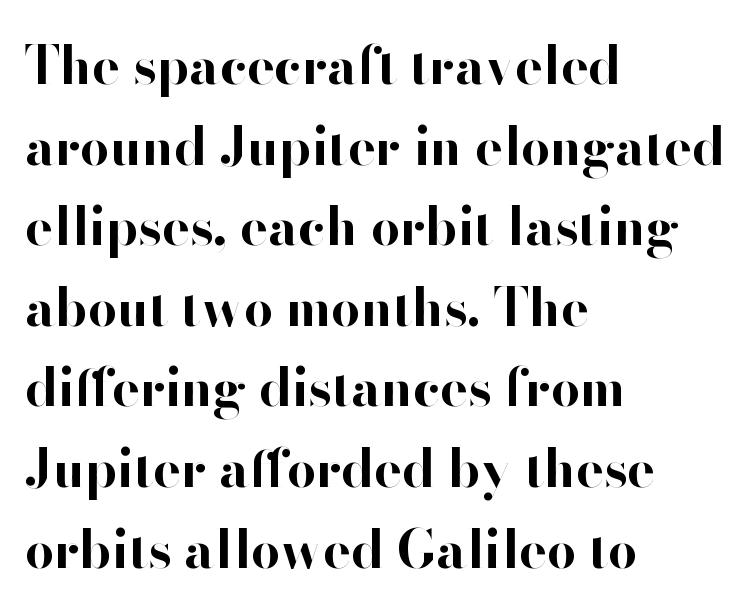
{"serif": "no", "italic": "no", "bold": "yes", "weight": "bold", "width": "normal", "stroke_contrast": "high", "x_height": "small", "monospaced": "no", "underline": "no", "align": "left", "line_spacing": "normal", "line_spacing_ratio": 1.55, "letter_spacing": "normal", "letter_spacing_em": 0.0, "glyph_px": 52}
